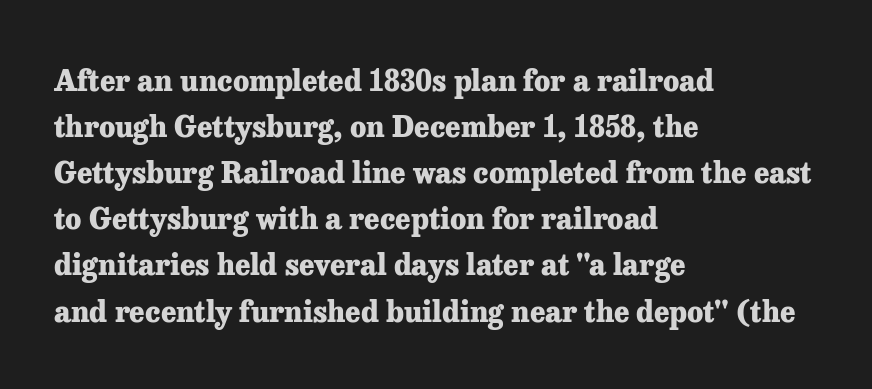
{"serif": "yes", "italic": "no", "bold": "yes", "weight": "heavy", "width": "normal", "stroke_contrast": "low", "x_height": "medium", "monospaced": "no", "underline": "no", "align": "left", "line_spacing": "normal", "line_spacing_ratio": 1.59, "letter_spacing": "normal", "letter_spacing_em": 0.0, "glyph_px": 29}
